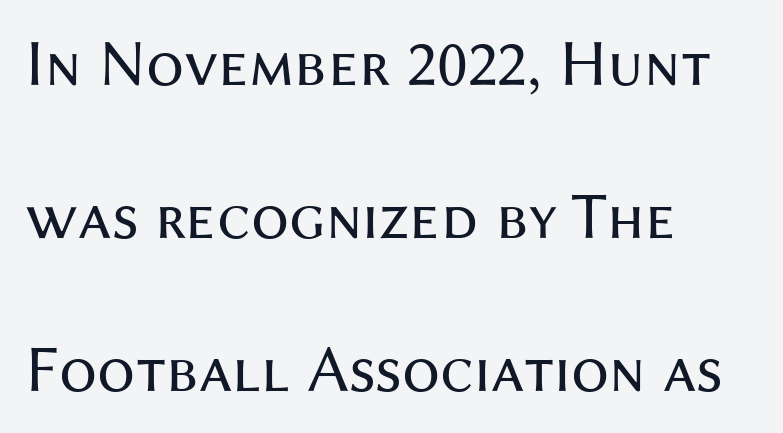
Q: Is the text bold? A: No.
Q: Is the text italic (slanted)? A: No, it is upright.
Q: Is the typeface a serif or a sans-serif typeface? A: Sans-serif.
Q: Is the text underlined? A: No.
Q: How is the paragraph aligned? A: Left-aligned.
Q: Is the spacing between letters normal or unusually wide? A: Normal.
Q: Is the spacing between lines tight, normal or loose? A: Loose.
Q: Width (condensed, normal, or wide)? A: Normal.
Q: Stroke contrast? A: Medium.
Q: x-height? A: Medium.
Q: Monospaced? A: No.
